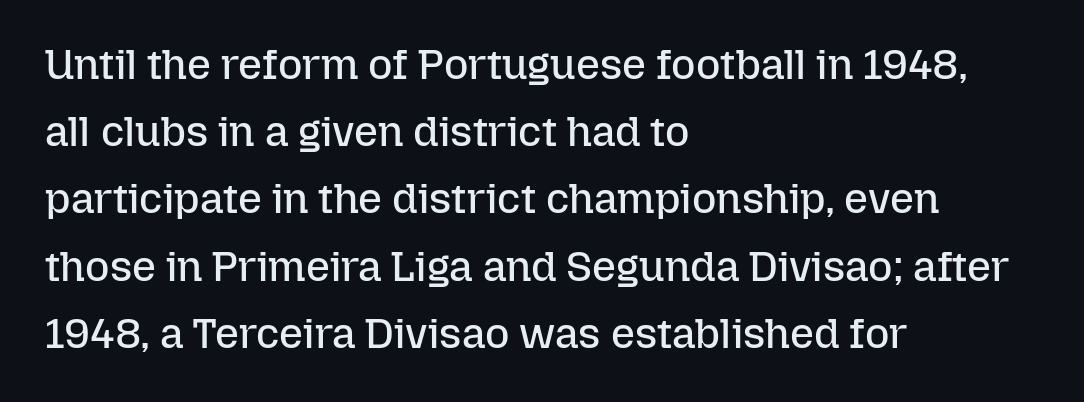
The image shows 42 px regular-weight type, upright; set left-aligned, normal line spacing (1.6x), normal letter spacing, not underlined; low stroke contrast and a medium x-height.
